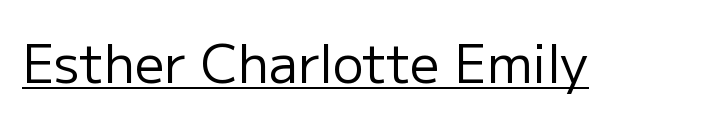
The image shows 52 px regular-weight sans-serif type, upright; set normal letter spacing, underlined; low stroke contrast and a medium x-height.
